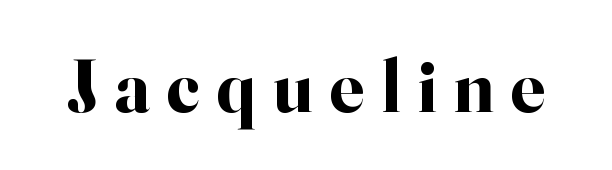
Classification — serif. Nobody drew a line under any word here. Unlike italic type, these characters show no tilt at all. A full-strength bold gives these letters their thick strokes. The letters are spread apart with noticeably loose tracking. The letters advance in unequal steps, a hallmark of proportional type.
